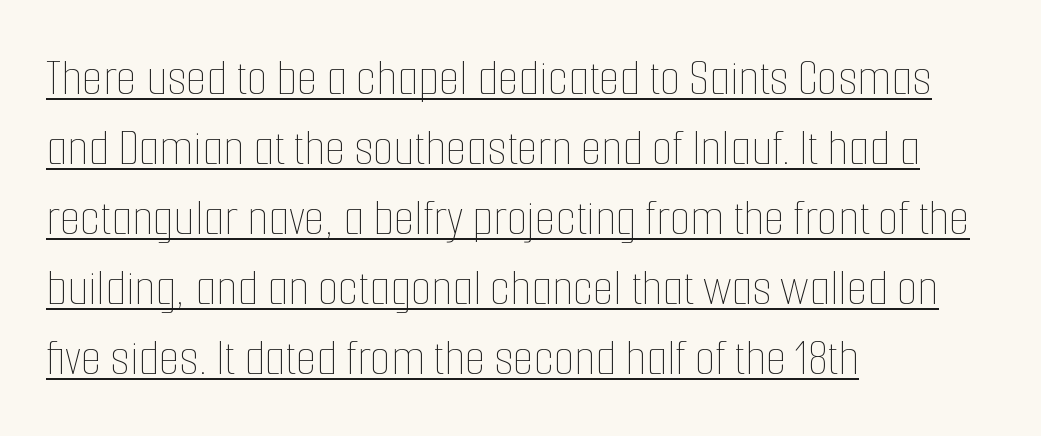
The image shows 53 px thin, condensed type, upright; set left-aligned, normal line spacing (1.32x), normal letter spacing, underlined; low stroke contrast and a medium x-height.
